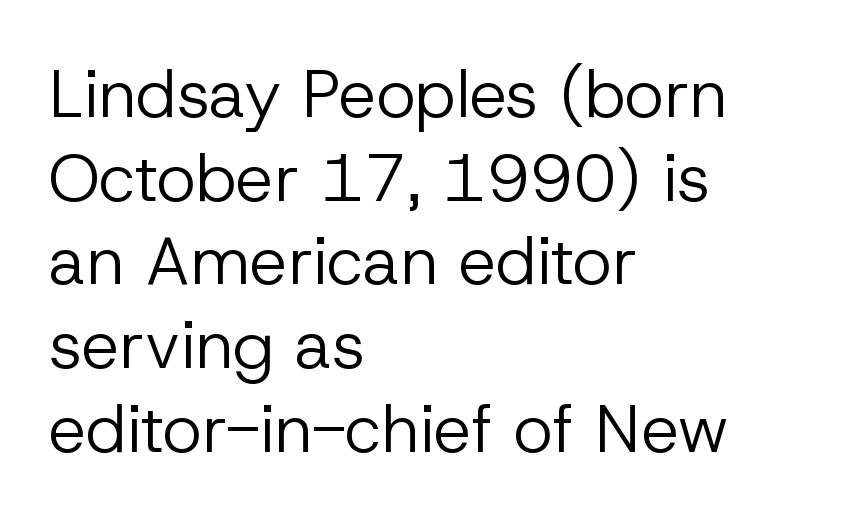
The image shows 67 px regular-weight sans-serif type, upright; set left-aligned, normal line spacing (1.25x), normal letter spacing, not underlined; low stroke contrast and a medium x-height.
